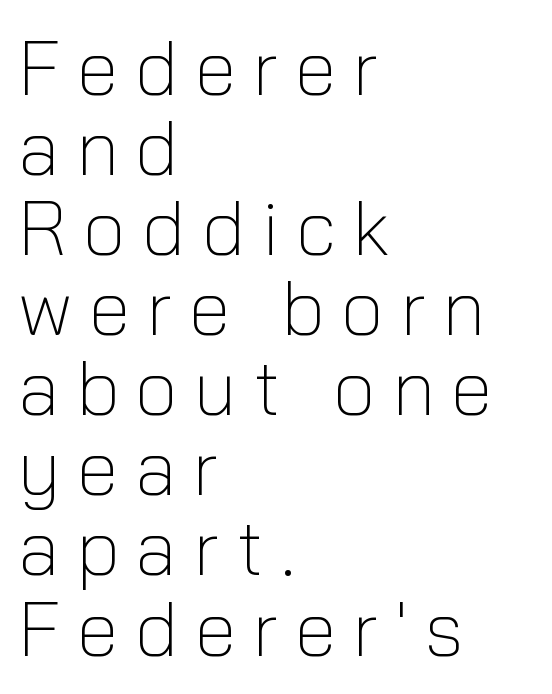
{"serif": "no", "italic": "no", "bold": "no", "weight": "light", "width": "normal", "stroke_contrast": "low", "x_height": "medium", "monospaced": "no", "underline": "no", "align": "left", "line_spacing": "tight", "line_spacing_ratio": 1.04, "letter_spacing": "wide", "letter_spacing_em": 0.21, "glyph_px": 77}
